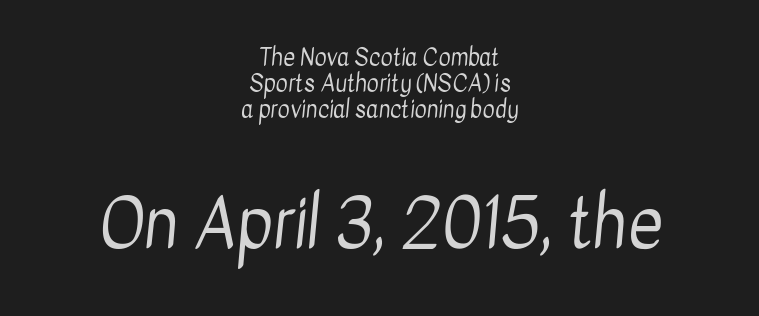
The image shows 68 px regular-weight, condensed sans-serif type; set centered, tight line spacing (1.14x), normal letter spacing, not underlined; the second (bottom) block is 2.96x larger; low stroke contrast and a medium x-height.
